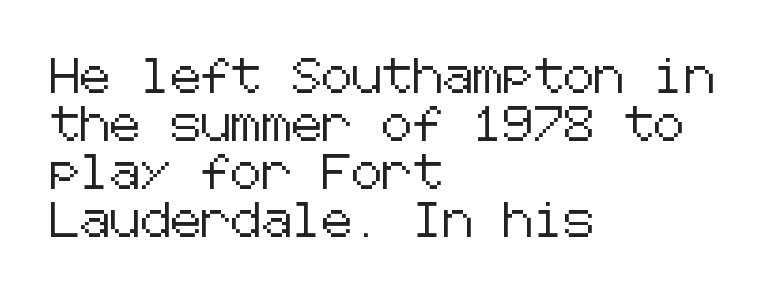
The image shows 34 px sans-serif type, upright; set left-aligned, normal line spacing (1.41x), normal letter spacing, not underlined; low stroke contrast and a medium x-height.
